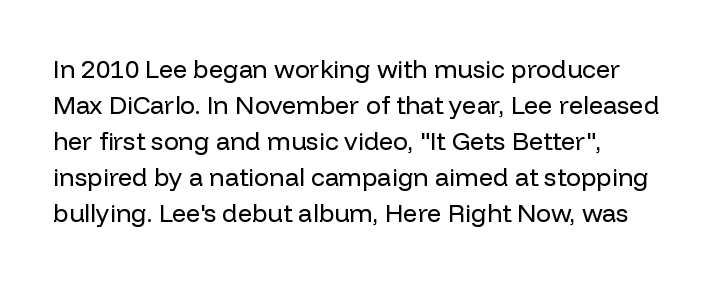
{"italic": "no", "bold": "no", "underline": "no", "align": "left", "line_spacing": "normal", "line_spacing_ratio": 1.44, "letter_spacing": "normal", "letter_spacing_em": 0.0, "glyph_px": 25}
